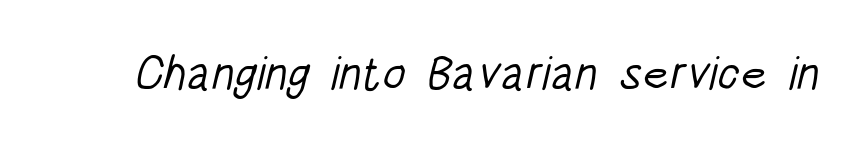
Q: Is the text bold? A: No.
Q: Is the typeface a serif or a sans-serif typeface? A: Sans-serif.
Q: Is the text underlined? A: No.
Q: Is the spacing between letters normal or unusually wide? A: Normal.
Q: Width (condensed, normal, or wide)? A: Condensed.
Q: Stroke contrast? A: Low.
Q: x-height? A: Large.
Q: Monospaced? A: No.
